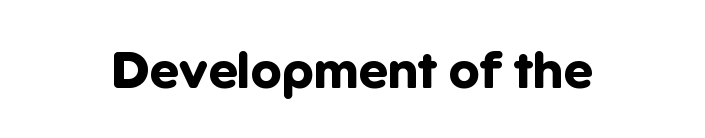
The face used here is rendered with its standard letterfit. Does the weight exceed regular? Yes, all the way to bold. Do the characters align in a grid? No, the font is proportional. Designer's note — italics off, roman on. Observe the absence of serifs on each vertical stroke in this sample. Plain, unruled lines of type.
